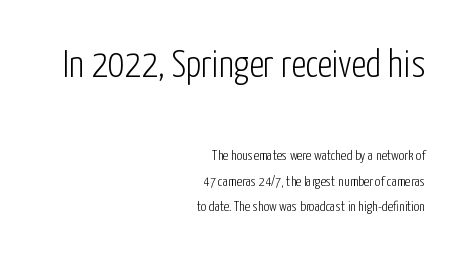
Q: Is the text bold? A: No.
Q: Is the text italic (slanted)? A: No, it is upright.
Q: Is the typeface a serif or a sans-serif typeface? A: Sans-serif.
Q: Is the text underlined? A: No.
Q: How is the paragraph aligned? A: Right-aligned.
Q: Is the spacing between letters normal or unusually wide? A: Normal.
Q: Which block of text is set in a larger size, the first (top) or the second (bottom)? A: The first (top) one.
Q: Width (condensed, normal, or wide)? A: Condensed.
Q: Stroke contrast? A: Low.
Q: x-height? A: Medium.
Q: Monospaced? A: No.
